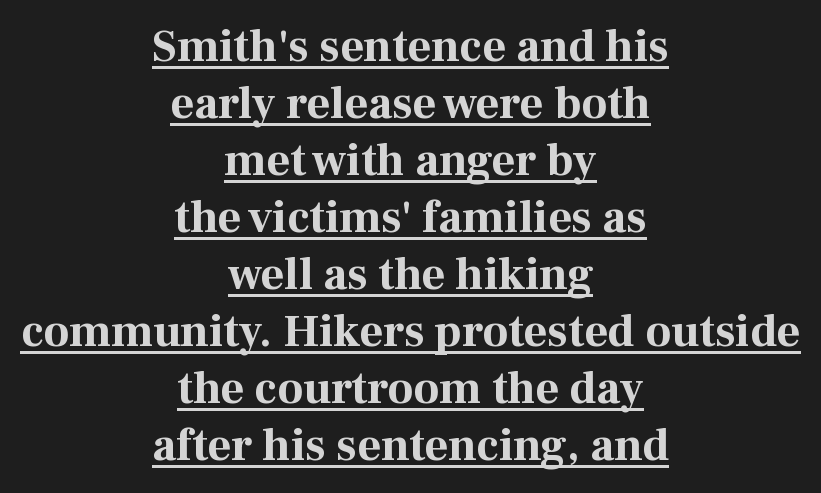
Q: Is the text bold? A: Yes.
Q: Is the text italic (slanted)? A: No, it is upright.
Q: Is the typeface a serif or a sans-serif typeface? A: Serif.
Q: Is the text underlined? A: Yes.
Q: How is the paragraph aligned? A: Centered.
Q: Is the spacing between letters normal or unusually wide? A: Normal.
Q: Width (condensed, normal, or wide)? A: Normal.
Q: Stroke contrast? A: Medium.
Q: x-height? A: Medium.
Q: Monospaced? A: No.
